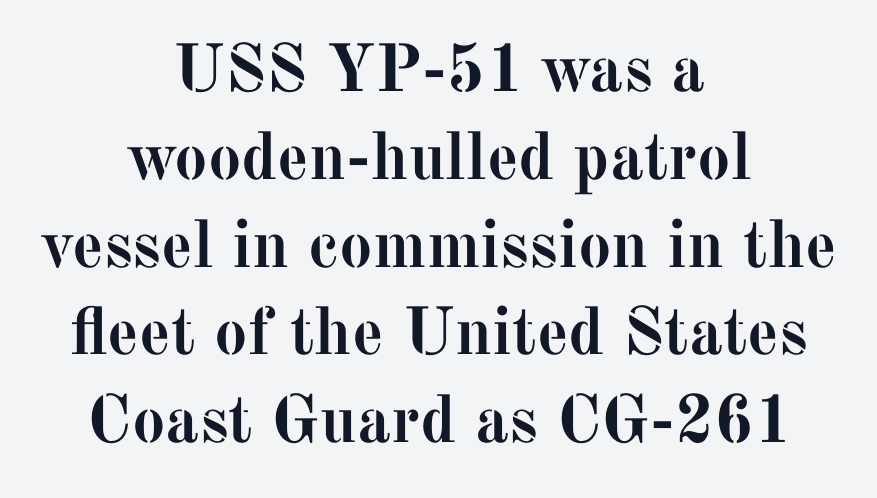
The image shows 67 px semibold serif type, upright; set centered, normal line spacing (1.31x), normal letter spacing, not underlined; medium stroke contrast and a medium x-height.
